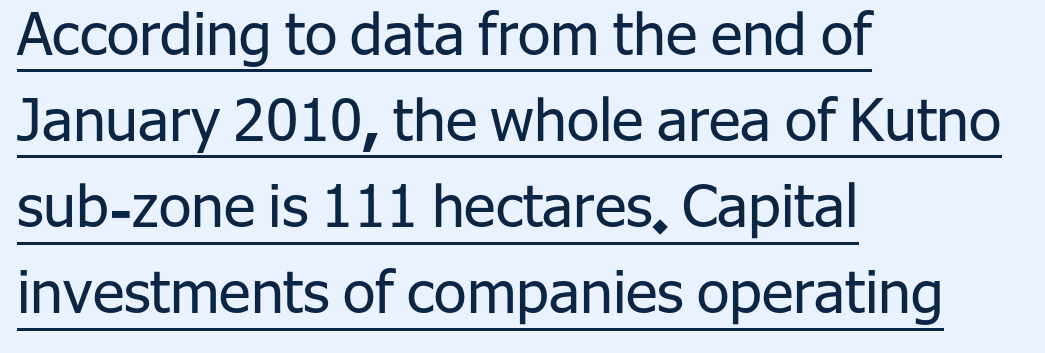
Q: Is the text bold? A: No.
Q: Is the text italic (slanted)? A: No, it is upright.
Q: Is the typeface a serif or a sans-serif typeface? A: Sans-serif.
Q: Is the text underlined? A: Yes.
Q: How is the paragraph aligned? A: Left-aligned.
Q: Is the spacing between letters normal or unusually wide? A: Normal.
Q: Is the spacing between lines tight, normal or loose? A: Normal.
Q: Width (condensed, normal, or wide)? A: Normal.
Q: Stroke contrast? A: Low.
Q: x-height? A: Medium.
Q: Monospaced? A: No.
